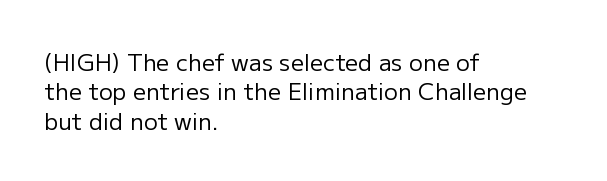
Q: Is the text bold? A: No.
Q: Is the text italic (slanted)? A: No, it is upright.
Q: Is the text underlined? A: No.
Q: How is the paragraph aligned? A: Left-aligned.
Q: Is the spacing between letters normal or unusually wide? A: Normal.
Q: Is the spacing between lines tight, normal or loose? A: Normal.
